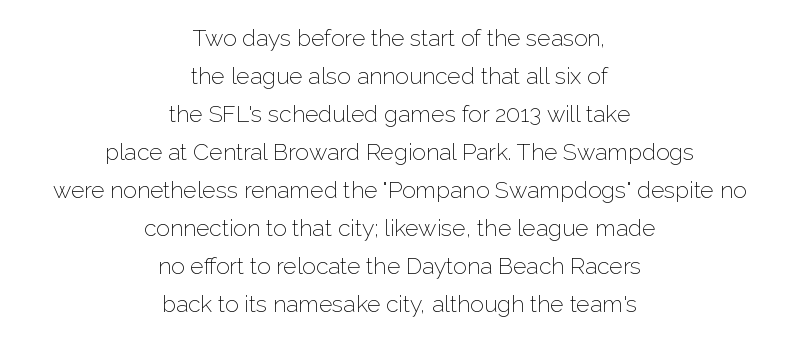
Q: Is the text bold? A: No.
Q: Is the text italic (slanted)? A: No, it is upright.
Q: Is the text underlined? A: No.
Q: How is the paragraph aligned? A: Centered.
Q: Is the spacing between letters normal or unusually wide? A: Normal.
Q: Is the spacing between lines tight, normal or loose? A: Normal.
